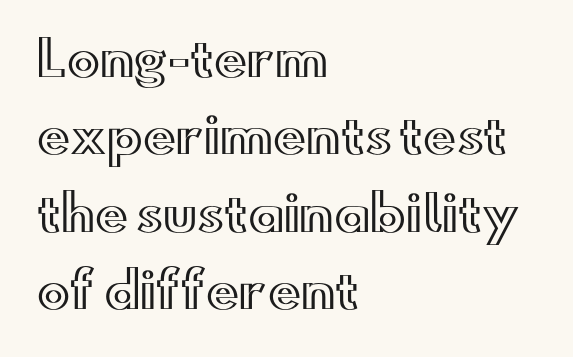
Each letter keeps its own natural width here, so spacing adapts to shape. Nothing unusual about the tracking: characters are spaced as the font intends. Line beginnings align vertically; line endings do not. The baseline area is clear. Students, observe: this is what conventionally led text looks like. Posture: straight, roman, zero tilt.
